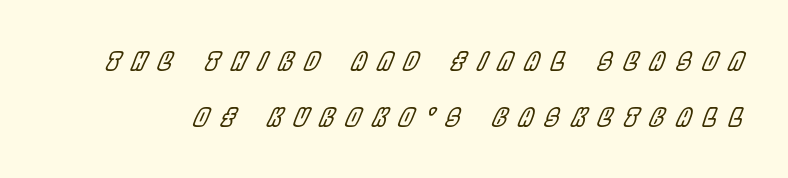
{"italic": "yes", "lean": "right", "slant_degrees": 22, "underline": "no", "line_spacing": "loose", "line_spacing_ratio": 2.23, "letter_spacing": "wide", "letter_spacing_em": 0.49, "glyph_px": 25}
